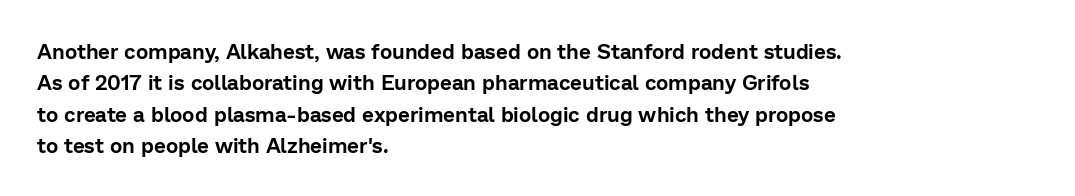
Unmarked baselines from the first word to the last. Every character sits straight up, as roman type does. The lines in this sample share a left origin and differ only in where they stop. Summary of vertical rhythm: regular, with standard interline spacing. Inter-character spacing is left at the font's built-in metrics.
